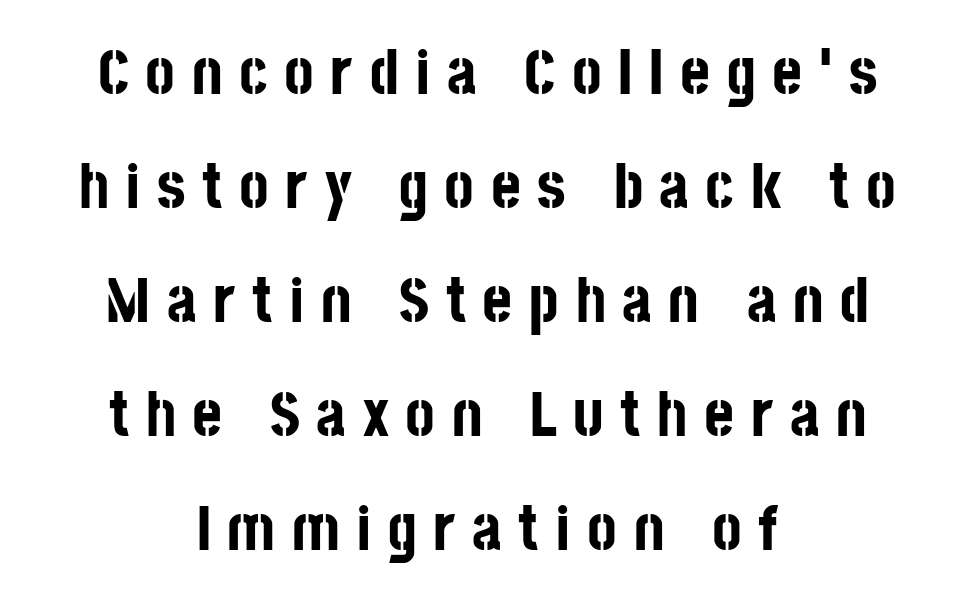
{"serif": "no", "italic": "no", "bold": "yes", "weight": "bold", "width": "condensed", "stroke_contrast": "low", "x_height": "large", "monospaced": "no", "underline": "no", "align": "center", "line_spacing_ratio": 1.78, "letter_spacing": "wide", "letter_spacing_em": 0.26, "glyph_px": 64}
